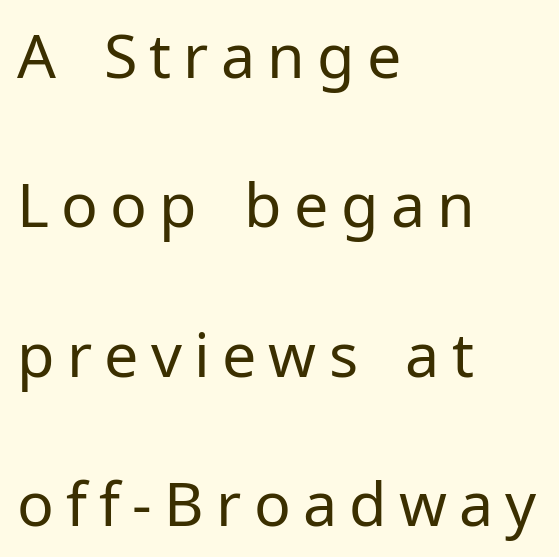
Q: Is the text bold? A: No.
Q: Is the text italic (slanted)? A: No, it is upright.
Q: Is the typeface a serif or a sans-serif typeface? A: Sans-serif.
Q: Is the text underlined? A: No.
Q: How is the paragraph aligned? A: Left-aligned.
Q: Is the spacing between letters normal or unusually wide? A: Unusually wide.
Q: Is the spacing between lines tight, normal or loose? A: Loose.
Q: Width (condensed, normal, or wide)? A: Normal.
Q: Stroke contrast? A: Low.
Q: x-height? A: Medium.
Q: Monospaced? A: No.
